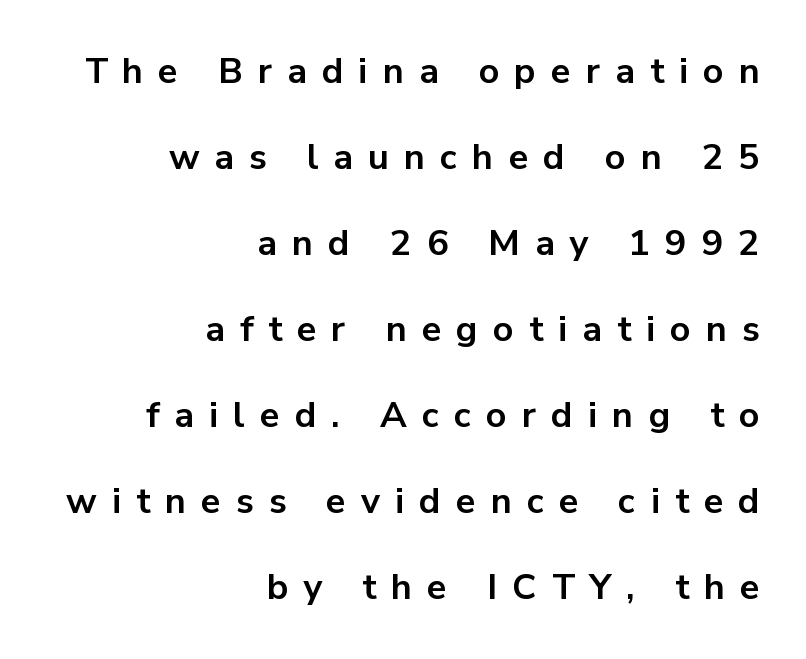
{"serif": "no", "italic": "no", "bold": "yes", "weight": "bold", "width": "normal", "stroke_contrast": "low", "x_height": "medium", "monospaced": "no", "underline": "no", "align": "right", "line_spacing": "loose", "line_spacing_ratio": 2.39, "letter_spacing": "wide", "letter_spacing_em": 0.42, "glyph_px": 36}
